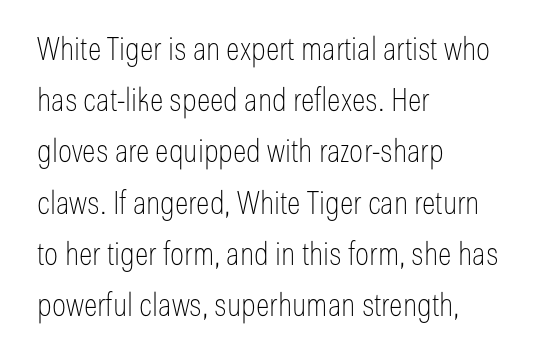
The rendering keeps characters at their native spacing. The words here are not underlined. The rendering shows plain stroke endings on the letterforms — a sans-serif design. This is roman type, the default non-slanted kind. The face used here is proportionally spaced, like ordinary book or web type. No letter is thick-stroked: the sample isn't bold.
